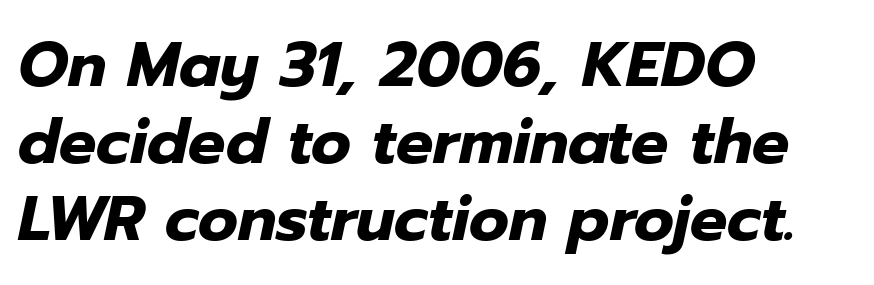
Between one letter and the next there's only the usual sliver of space. The rendering applies a slant to the glyphs. You'd pick this weight for a headline — it's a proper bold. The string is rendered with underlining switched off. A typesetter would call this proportional, since set widths differ per character. Line beginnings align vertically; line endings do not.
